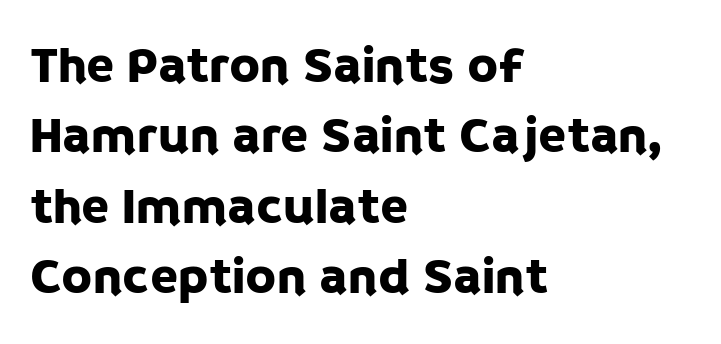
The image shows 51 px sans-serif type, upright; set left-aligned, normal line spacing (1.38x), normal letter spacing, not underlined; low stroke contrast and a large x-height.
